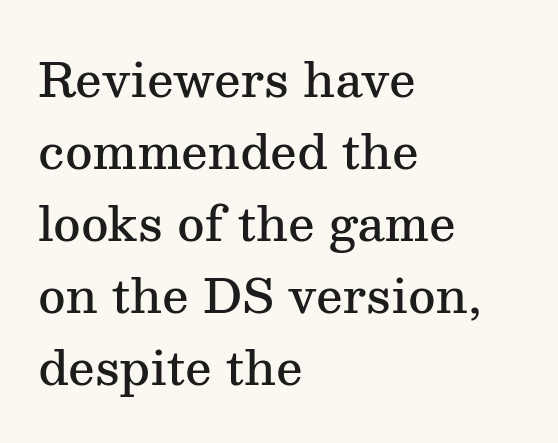
The image shows 47 px semibold serif type, upright; set left-aligned, normal line spacing (1.53x), normal letter spacing, not underlined; medium stroke contrast and a medium x-height.
